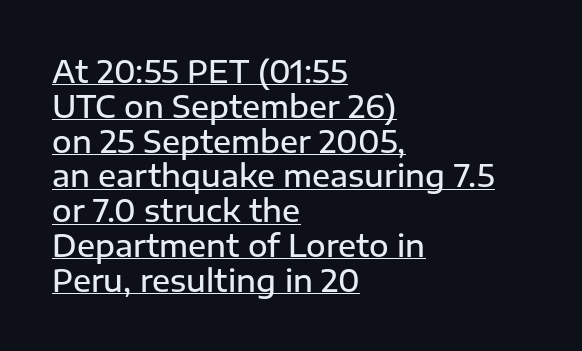
Each letter's strokes conclude bluntly, with no projecting serifs. A rule runs beneath these lines of type. A student would call this left alignment; a typographer would say flush left, rag right. Tracking here is standard; glyphs follow each other at the usual distance. The typography opts for an upright posture over an oblique one. Spacing verdict: proportional, widths tailored to each character.
